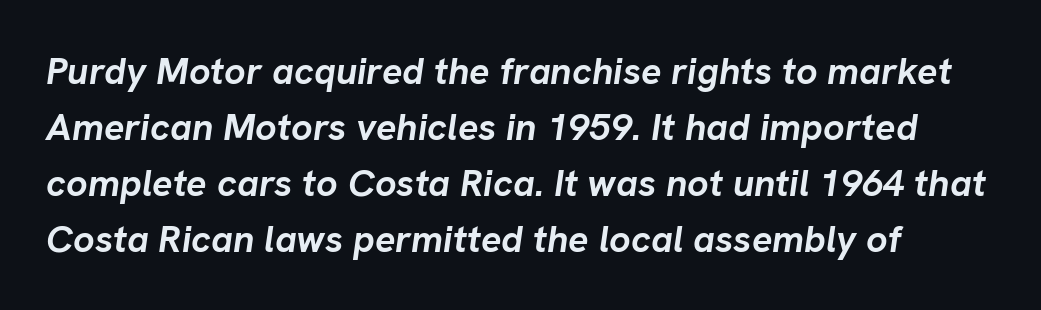
The image shows 38 px semibold type, italic (leaning right); set normal line spacing (1.47x), normal letter spacing, not underlined; low stroke contrast and a medium x-height.
